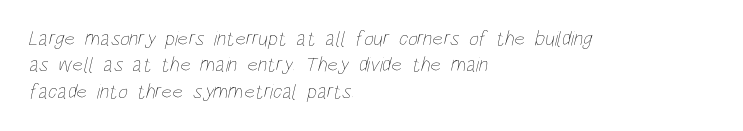
The image shows 21 px text type; set left-aligned, normal line spacing (1.26x), normal letter spacing, not underlined.
